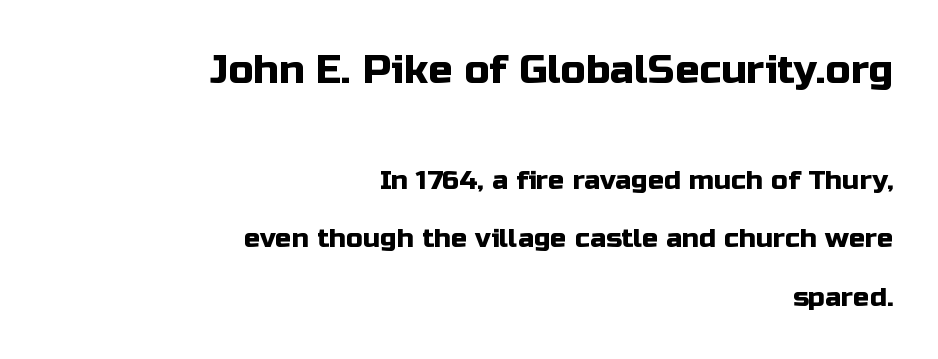
The image shows 40 px sans-serif type, upright; set right-aligned, loose line spacing (2.17x), normal letter spacing, not underlined; the first (top) block is 1.48x larger; low stroke contrast and a medium x-height.
